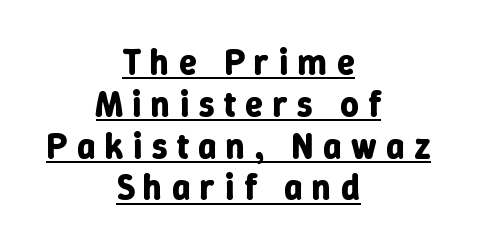
The image shows 36 px bold type, upright; set centered, line spacing 1.16x, unusually wide letter spacing (+0.26 em), underlined; low stroke contrast and a medium x-height.
